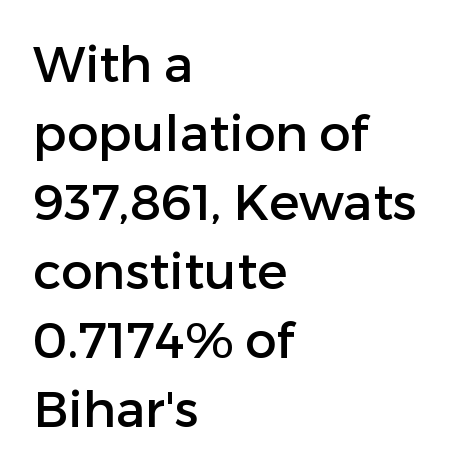
The image shows 50 px sans-serif type, upright; set left-aligned, normal line spacing (1.38x), normal letter spacing, not underlined; low stroke contrast and a medium x-height.
